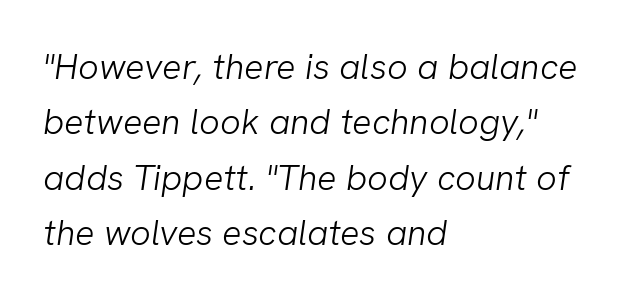
{"serif": "no", "bold": "no", "weight": "light", "width": "normal", "stroke_contrast": "low", "x_height": "medium", "monospaced": "no", "underline": "no", "align": "left", "line_spacing": "normal", "line_spacing_ratio": 1.54, "letter_spacing": "normal", "letter_spacing_em": 0.0, "glyph_px": 36}
